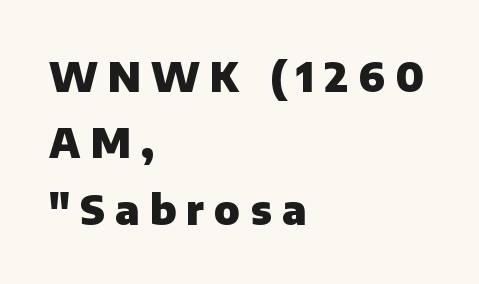
Q: Is the text bold? A: Yes.
Q: Is the text italic (slanted)? A: No, it is upright.
Q: Is the typeface a serif or a sans-serif typeface? A: Sans-serif.
Q: Is the text underlined? A: No.
Q: How is the paragraph aligned? A: Left-aligned.
Q: Is the spacing between letters normal or unusually wide? A: Unusually wide.
Q: Is the spacing between lines tight, normal or loose? A: Normal.
Q: Width (condensed, normal, or wide)? A: Normal.
Q: Stroke contrast? A: Low.
Q: x-height? A: Medium.
Q: Monospaced? A: No.
